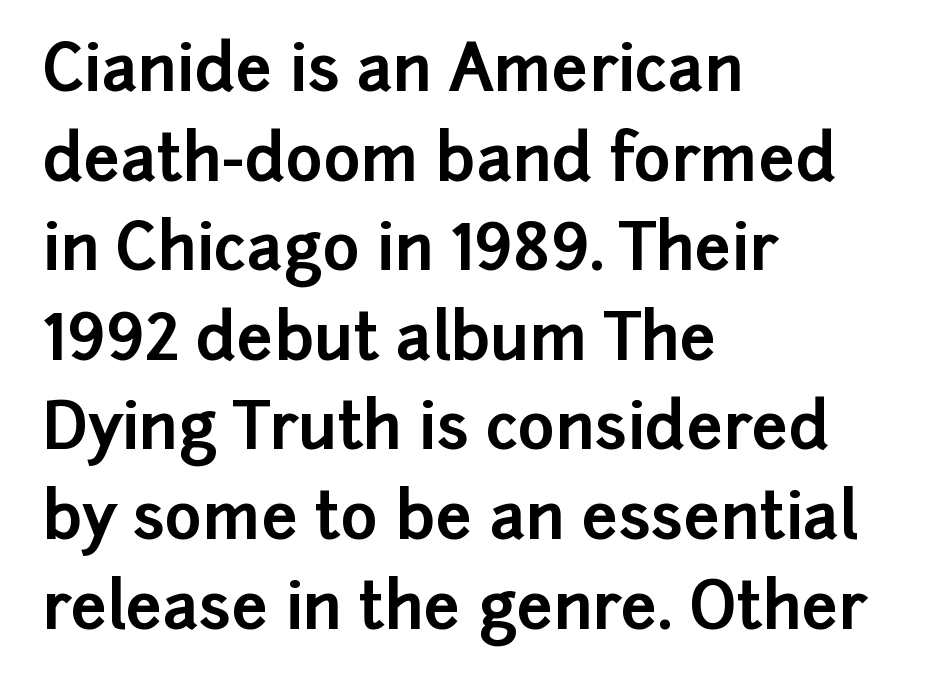
Q: Is the text bold? A: Yes.
Q: Is the text italic (slanted)? A: No, it is upright.
Q: Is the typeface a serif or a sans-serif typeface? A: Sans-serif.
Q: Is the text underlined? A: No.
Q: How is the paragraph aligned? A: Left-aligned.
Q: Is the spacing between letters normal or unusually wide? A: Normal.
Q: Is the spacing between lines tight, normal or loose? A: Normal.
Q: Width (condensed, normal, or wide)? A: Normal.
Q: Stroke contrast? A: Low.
Q: x-height? A: Medium.
Q: Monospaced? A: No.
